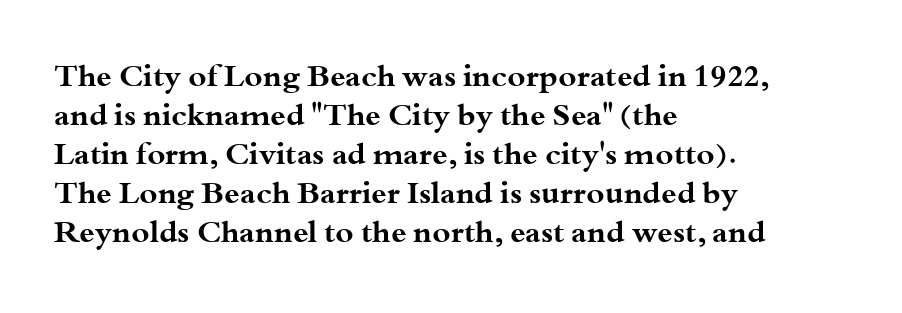
{"serif": "yes", "italic": "no", "bold": "yes", "weight": "bold", "width": "wide", "stroke_contrast": "medium", "x_height": "small", "monospaced": "no", "underline": "no", "align": "left", "line_spacing": "normal", "line_spacing_ratio": 1.26, "letter_spacing": "normal", "letter_spacing_em": 0.0, "glyph_px": 31}
